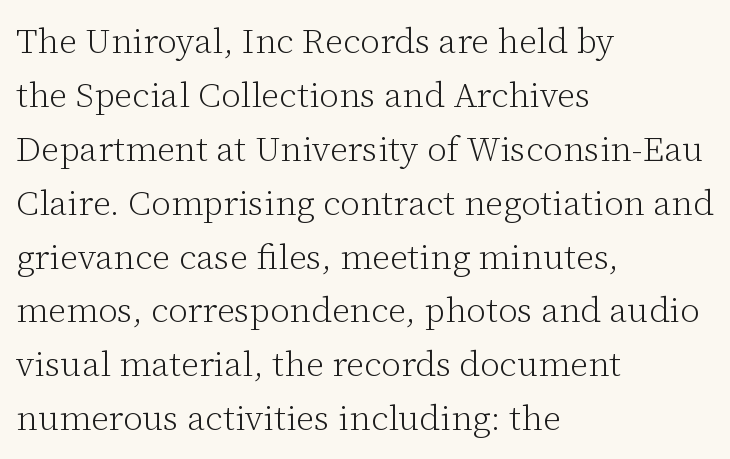
These glyphs show unthickened strokes, regular width or finer. These lines keep a tight, regular rhythm from letter to letter. A roman cut, with each character standing at attention. Regular leading. Small tapered or slab feet sit at the stroke ends, so this counts as serif.
